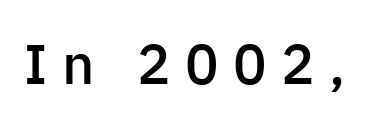
The rendering uses natural spacing where letterforms have individual widths. Lines of text with bare space underneath. The horizontal fit of the characters is loose and conspicuously gappy. Stroke terminals: plain, sans-serif. Set as a demibold, roughly 600 on the weight scale. Quick note: not italic, upright.
